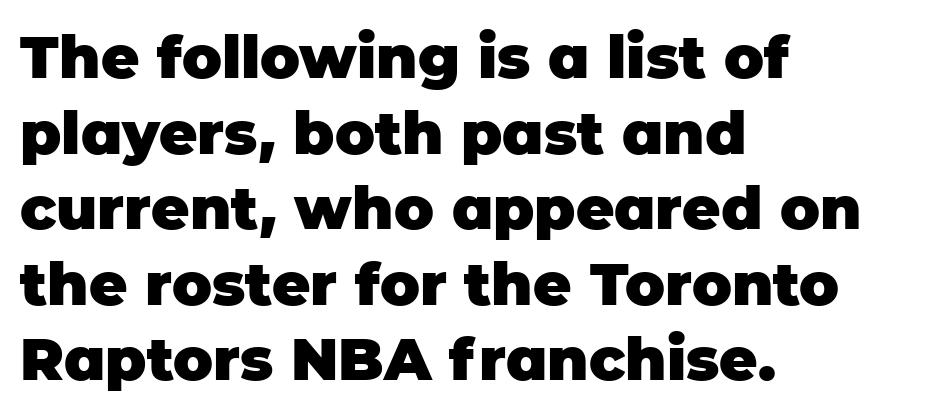
{"serif": "no", "italic": "no", "bold": "yes", "weight": "heavy", "width": "normal", "stroke_contrast": "low", "x_height": "large", "monospaced": "no", "underline": "no", "align": "left", "line_spacing": "normal", "line_spacing_ratio": 1.28, "letter_spacing": "normal", "letter_spacing_em": 0.0, "glyph_px": 59}
